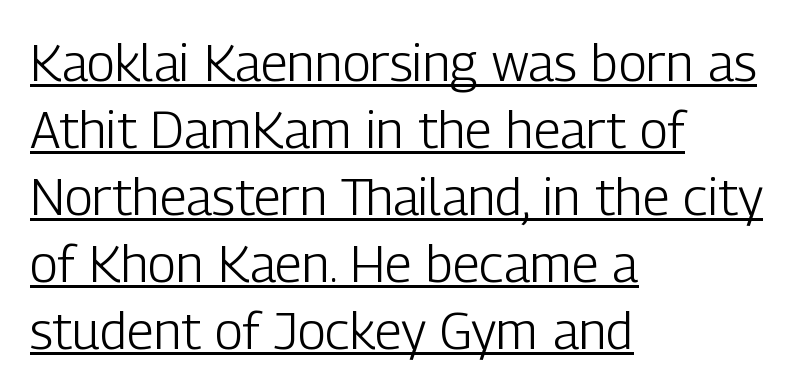
{"serif": "no", "italic": "no", "bold": "no", "weight": "light", "width": "condensed", "stroke_contrast": "low", "x_height": "medium", "monospaced": "no", "underline": "yes", "align": "left", "line_spacing": "normal", "line_spacing_ratio": 1.29, "letter_spacing": "normal", "letter_spacing_em": 0.0, "glyph_px": 52}
